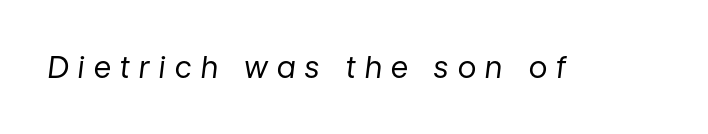
{"italic": "yes", "lean": "right", "slant_degrees": 7, "bold": "no", "weight": "regular", "width": "normal", "stroke_contrast": "low", "x_height": "medium", "monospaced": "no", "underline": "no", "letter_spacing": "wide", "letter_spacing_em": 0.32, "glyph_px": 30}
